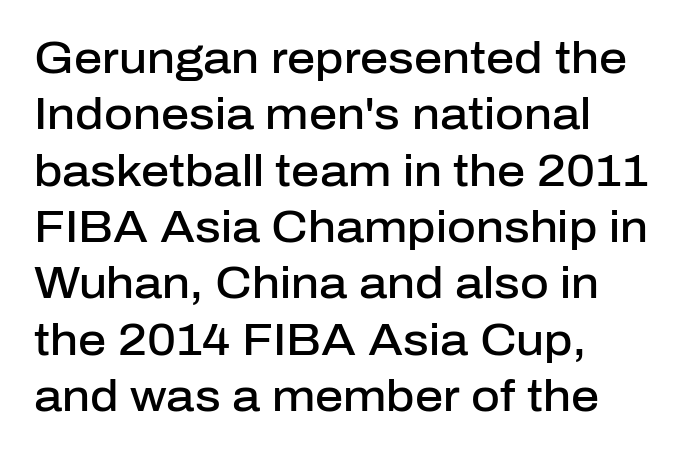
The leading is moderate, giving the passage an even texture. A bit beefed up — I'd call it semibold rather than bold. If you drew a line through each stem, it would be perfectly vertical. Between one letter and the next there's only the usual sliver of space. The face used here is a sans, in the tradition of grotesques and geometrics. Rule under the text: the space is simply empty.
